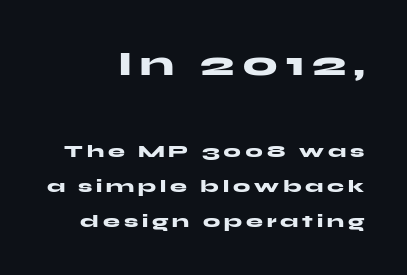
{"serif": "no", "italic": "no", "bold": "yes", "weight": "heavy", "width": "wide", "stroke_contrast": "medium", "x_height": "medium", "monospaced": "no", "underline": "no", "align": "right", "line_spacing": "loose", "line_spacing_ratio": 2.07, "letter_spacing": "wide", "letter_spacing_em": 0.23, "larger_block": "first", "size_ratio": 2.0, "glyph_px": 34}
